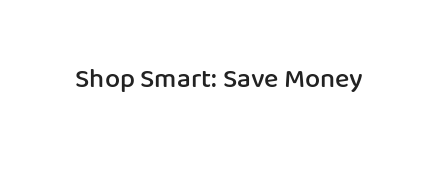
Honestly, the letter spacing is just normal — you wouldn't notice it. Only glyphs here, with clear space below each row. The typography opts for an upright posture over an oblique one. Set as a demibold, roughly 600 on the weight scale.
